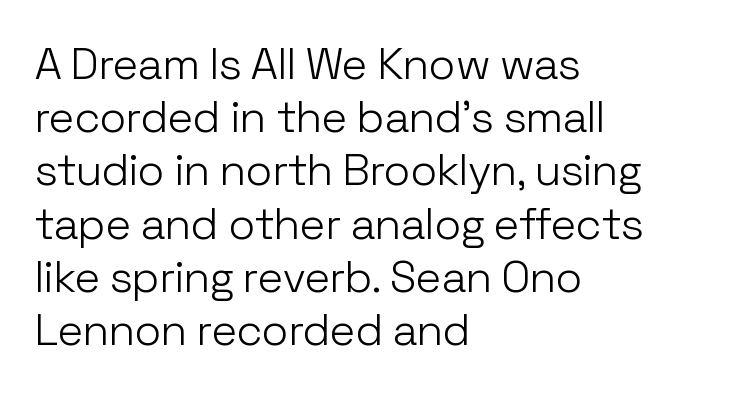
Q: Is the text bold? A: No.
Q: Is the text italic (slanted)? A: No, it is upright.
Q: Is the typeface a serif or a sans-serif typeface? A: Sans-serif.
Q: Is the text underlined? A: No.
Q: How is the paragraph aligned? A: Left-aligned.
Q: Is the spacing between letters normal or unusually wide? A: Normal.
Q: Width (condensed, normal, or wide)? A: Normal.
Q: Stroke contrast? A: Low.
Q: x-height? A: Medium.
Q: Monospaced? A: No.
